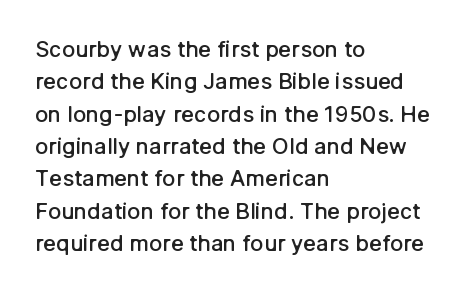
One glance says typical: line gaps are just what's usual. Type without underlining. The passage is arranged the way most books set body copy — flush left. The passage shown has conventional tracking throughout.
